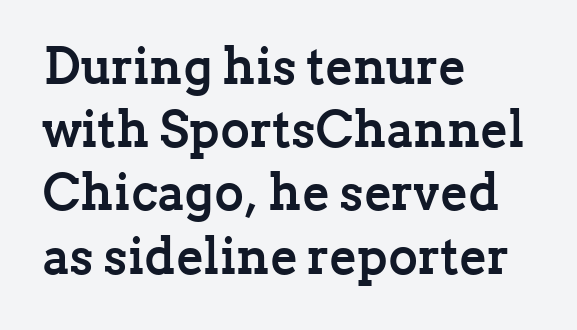
Q: Is the text bold? A: Yes.
Q: Is the text italic (slanted)? A: No, it is upright.
Q: Is the typeface a serif or a sans-serif typeface? A: Serif.
Q: Is the text underlined? A: No.
Q: How is the paragraph aligned? A: Left-aligned.
Q: Is the spacing between letters normal or unusually wide? A: Normal.
Q: Width (condensed, normal, or wide)? A: Normal.
Q: Stroke contrast? A: Low.
Q: x-height? A: Medium.
Q: Monospaced? A: No.
